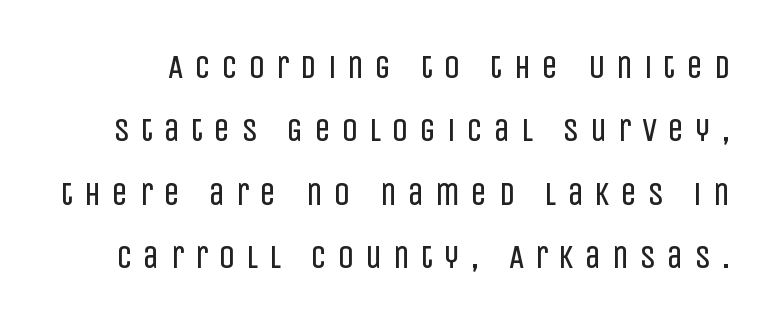
The image shows 32 px regular-weight, condensed sans-serif type, upright; set loose line spacing (1.98x), unusually wide letter spacing (+0.35 em), not underlined; low stroke contrast and a large x-height.
